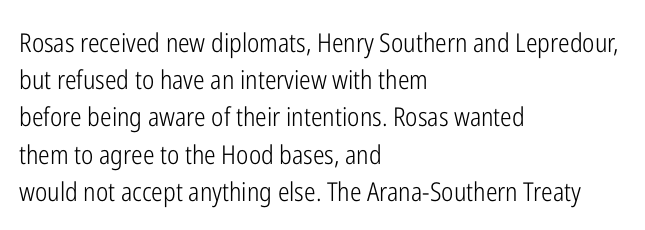
{"italic": "no", "bold": "no", "underline": "no", "align": "left", "line_spacing": "normal", "line_spacing_ratio": 1.43, "letter_spacing": "normal", "letter_spacing_em": 0.0, "glyph_px": 26}
